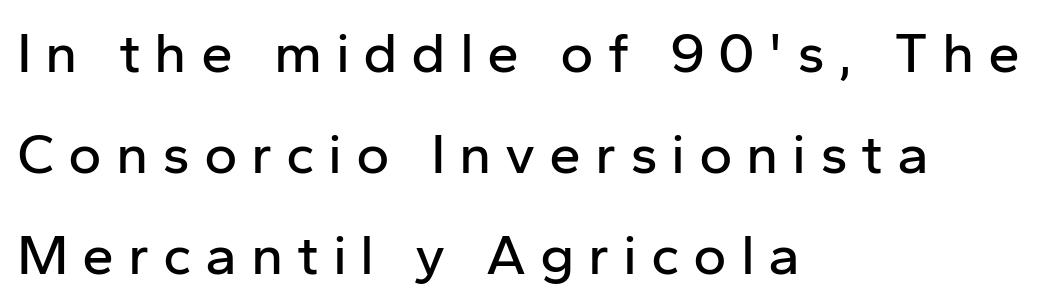
This sample has the flowing, uneven cadence of proportional lettering. The compositor pushed each line to the left boundary. Does the type have serifs? No, each stem ends abruptly. This rendering widens character spacing well past its baseline value. Nope, not italic — everything's standing straight. Bare-footed words on every line.
